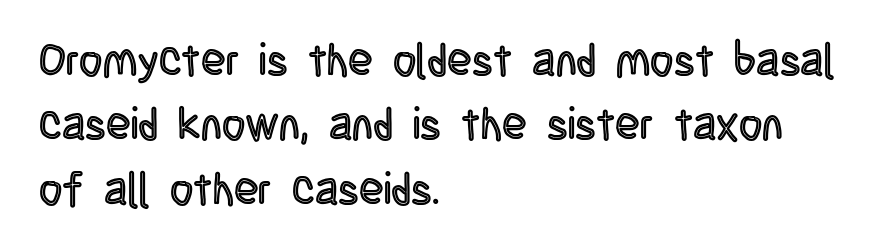
The image shows 45 px condensed type, upright; set left-aligned, normal line spacing (1.43x), normal letter spacing, not underlined; a large x-height.
